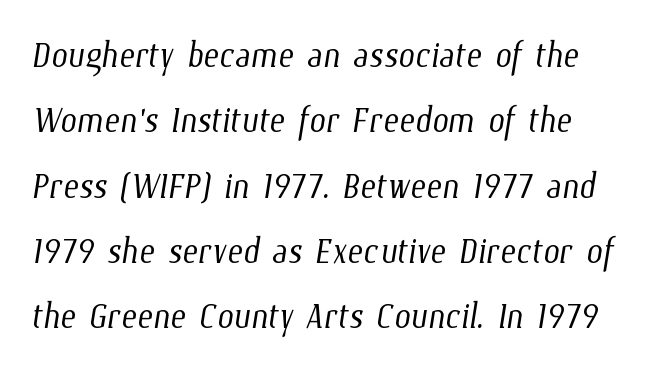
{"bold": "no", "weight": "light", "width": "condensed", "stroke_contrast": "low", "x_height": "medium", "monospaced": "no", "underline": "no", "align": "left", "line_spacing": "normal", "line_spacing_ratio": 1.39, "letter_spacing": "normal", "letter_spacing_em": 0.0, "glyph_px": 47}
